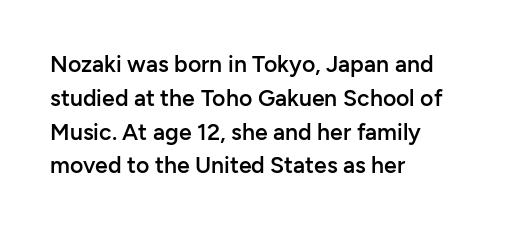
Q: Is the text bold? A: Semi-bold.
Q: Is the text italic (slanted)? A: No, it is upright.
Q: Is the text underlined? A: No.
Q: How is the paragraph aligned? A: Left-aligned.
Q: Is the spacing between letters normal or unusually wide? A: Normal.
Q: Is the spacing between lines tight, normal or loose? A: Normal.
